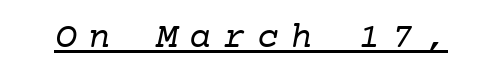
The image shows 37 px regular-weight serif type, monospaced; set unusually wide letter spacing (+0.31 em), underlined; low stroke contrast and a medium x-height.
